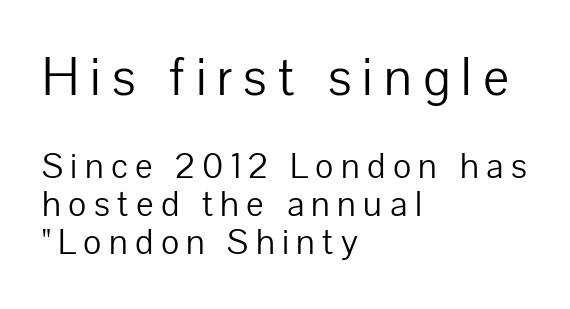
The rendering shows plain stroke endings on the letterforms — a sans-serif design. Caption: expanded tracking, letters set apart. Students, observe: this is what under-led, compact text looks like. Stems here are at most as thick as an everyday book face. Posture: straight, roman, zero tilt.
